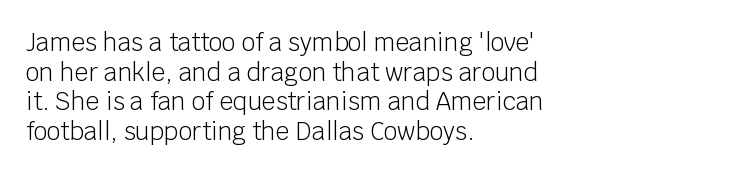
{"italic": "no", "bold": "no", "underline": "no", "align": "left", "line_spacing_ratio": 1.23, "letter_spacing": "normal", "letter_spacing_em": 0.0, "glyph_px": 24}
